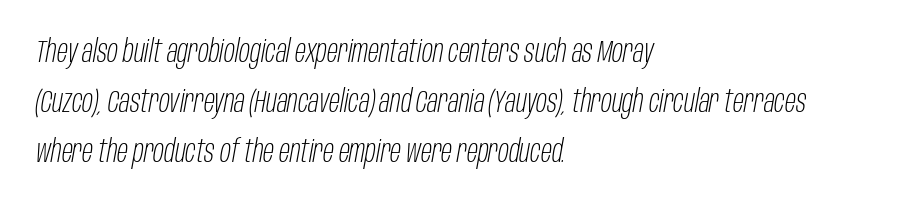
Character widths vary here, with narrow letters taking less room than wide ones. Words float on clear page, feet unadorned. The gaps between neighbouring characters are ordinary and unremarkable. Letters have the restrained weight of plain body copy at most. The typography opts for an oblique posture over an upright one.
